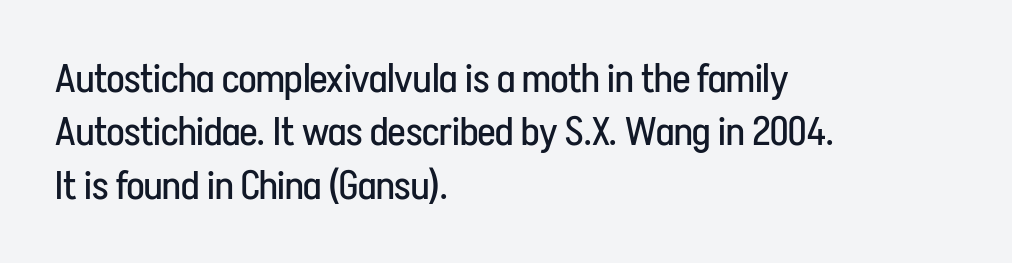
{"serif": "no", "italic": "no", "bold": "no", "weight": "regular", "width": "condensed", "stroke_contrast": "low", "x_height": "medium", "monospaced": "no", "underline": "no", "align": "left", "line_spacing": "normal", "line_spacing_ratio": 1.3, "letter_spacing": "normal", "letter_spacing_em": 0.0, "glyph_px": 41}
